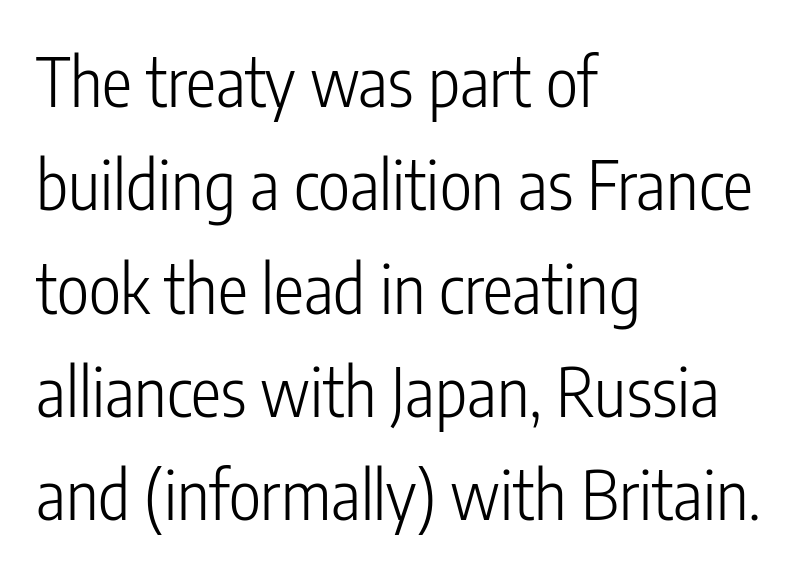
These lines are composed in type without serifs. Italic? Not at all — the glyphs are vertical. The vertical gap from one line to the next is medium. Is the type heavy? It reads as light-to-regular instead. A student would call this left alignment; a typographer would say flush left, rag right.
